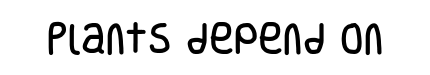
Q: Is the text italic (slanted)? A: No, it is upright.
Q: Is the typeface a serif or a sans-serif typeface? A: Sans-serif.
Q: Is the text underlined? A: No.
Q: Is the spacing between letters normal or unusually wide? A: Normal.
Q: Width (condensed, normal, or wide)? A: Condensed.
Q: Stroke contrast? A: Low.
Q: x-height? A: Large.
Q: Monospaced? A: No.
